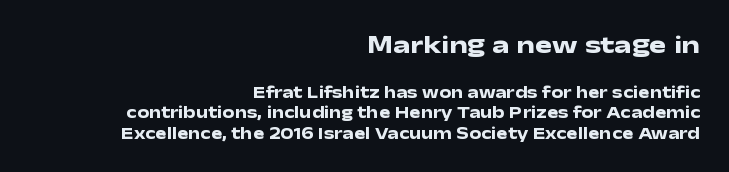
Q: Is the text bold? A: Yes.
Q: Is the text italic (slanted)? A: No, it is upright.
Q: Is the text underlined? A: No.
Q: How is the paragraph aligned? A: Right-aligned.
Q: Is the spacing between letters normal or unusually wide? A: Normal.
Q: Which block of text is set in a larger size, the first (top) or the second (bottom)? A: The first (top) one.
